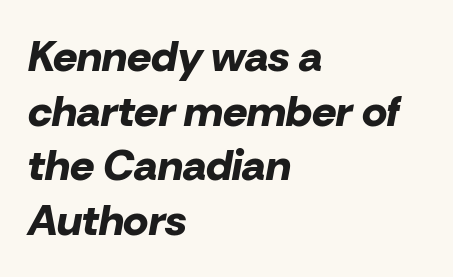
{"italic": "yes", "lean": "right", "slant_degrees": 10, "bold": "yes", "weight": "bold", "width": "normal", "stroke_contrast": "low", "x_height": "medium", "monospaced": "no", "underline": "no", "align": "left", "line_spacing": "normal", "line_spacing_ratio": 1.27, "letter_spacing": "normal", "letter_spacing_em": 0.0, "glyph_px": 43}
